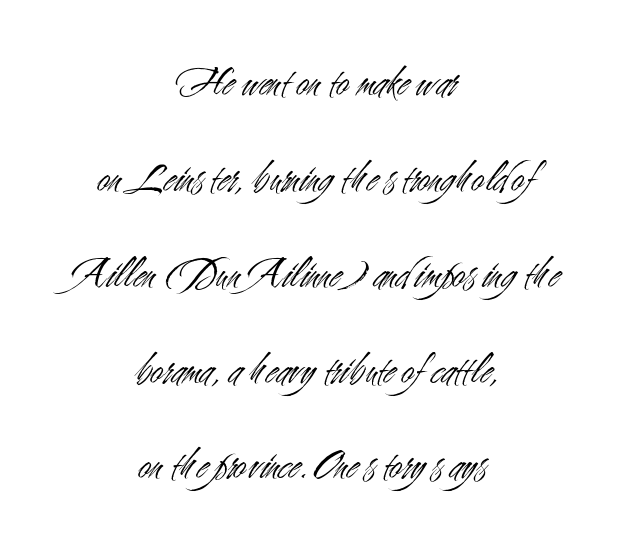
Q: Is the text bold? A: No.
Q: Is the text italic (slanted)? A: Yes.
Q: Is the typeface a serif or a sans-serif typeface? A: Sans-serif.
Q: Is the text underlined? A: No.
Q: How is the paragraph aligned? A: Centered.
Q: Is the spacing between letters normal or unusually wide? A: Normal.
Q: Is the spacing between lines tight, normal or loose? A: Loose.
Q: Width (condensed, normal, or wide)? A: Condensed.
Q: Stroke contrast? A: Medium.
Q: x-height? A: Small.
Q: Monospaced? A: No.
